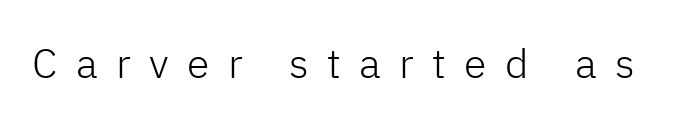
Q: Is the text bold? A: No.
Q: Is the text italic (slanted)? A: No, it is upright.
Q: Is the typeface a serif or a sans-serif typeface? A: Sans-serif.
Q: Is the text underlined? A: No.
Q: Is the spacing between letters normal or unusually wide? A: Unusually wide.
Q: Width (condensed, normal, or wide)? A: Normal.
Q: Stroke contrast? A: Low.
Q: x-height? A: Medium.
Q: Monospaced? A: No.
